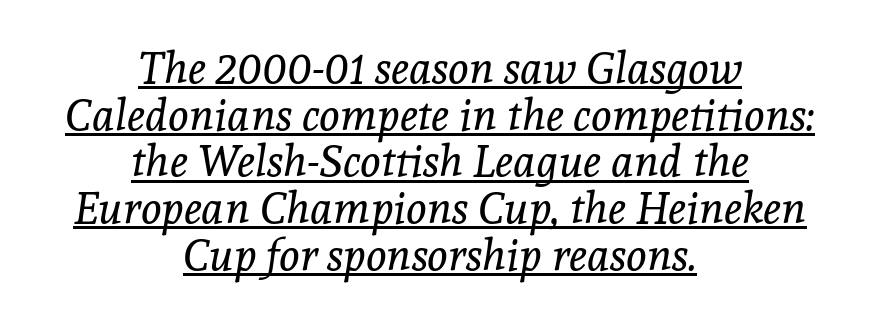
Q: Is the text bold? A: No.
Q: Is the text italic (slanted)? A: Yes, it leans right by about 8 degrees.
Q: Is the typeface a serif or a sans-serif typeface? A: Serif.
Q: Is the text underlined? A: Yes.
Q: How is the paragraph aligned? A: Centered.
Q: Is the spacing between letters normal or unusually wide? A: Normal.
Q: Is the spacing between lines tight, normal or loose? A: Tight.
Q: Width (condensed, normal, or wide)? A: Normal.
Q: x-height? A: Medium.
Q: Monospaced? A: No.
